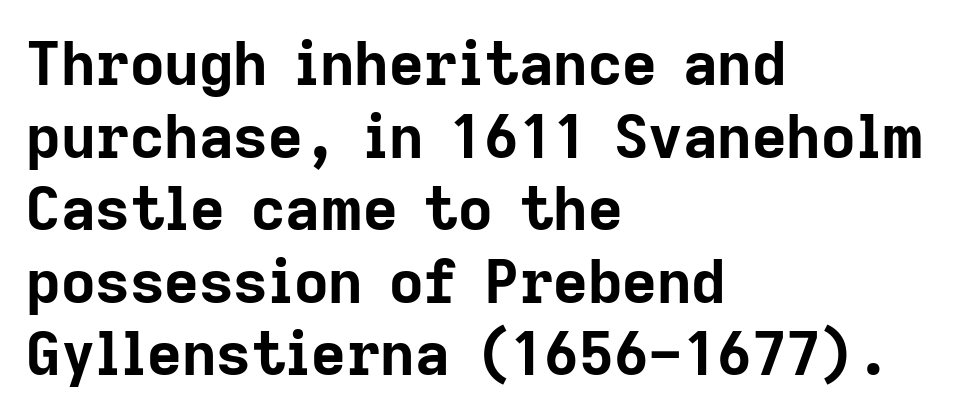
Strokes here are thick enough to call this a true bold. A typesetter would call this zero additional tracking. Notice how the passage keeps a crisp vertical edge on the left only. Honestly, there is no underline to notice here at all.
